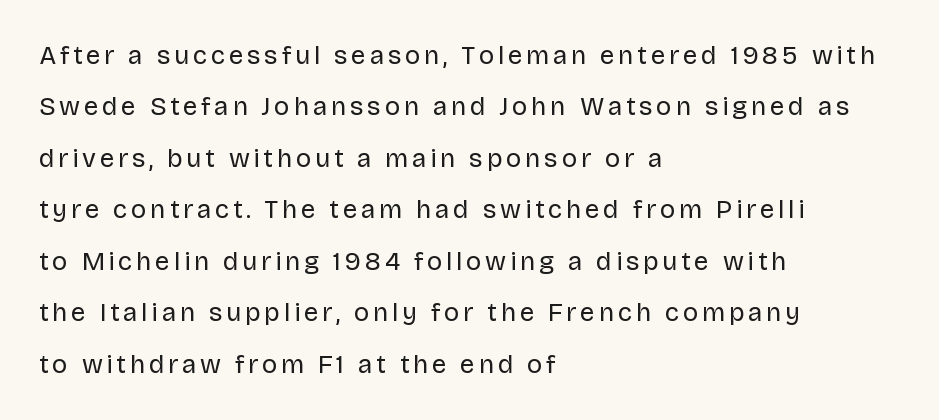
Stroke mass is kept to a normal reading level or below. If you drew a line through each stem, it would be perfectly vertical. Letters rest on an invisible, unmarked baseline. The block of text is sparse from top to bottom, with ample space between rows. The rendering anchors every line to the left-hand side.
